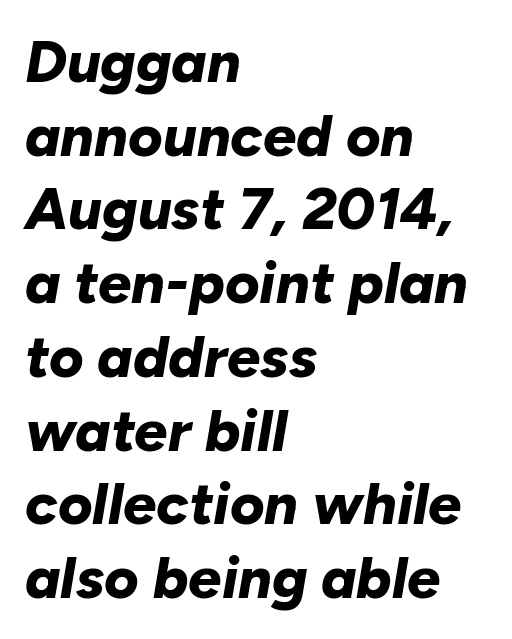
{"italic": "yes", "lean": "right", "slant_degrees": 10, "bold": "yes", "weight": "bold", "width": "normal", "stroke_contrast": "low", "x_height": "medium", "monospaced": "no", "underline": "no", "align": "left", "line_spacing": "normal", "line_spacing_ratio": 1.25, "letter_spacing": "normal", "letter_spacing_em": 0.0, "glyph_px": 59}
